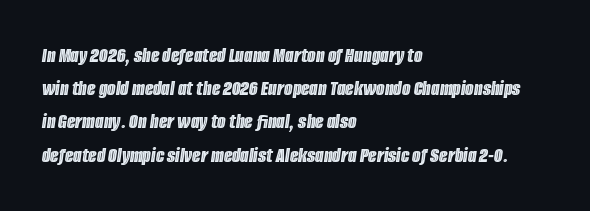
The image shows 22 px text type, italic (leaning right); set left-aligned, normal line spacing (1.51x), normal letter spacing, not underlined.
